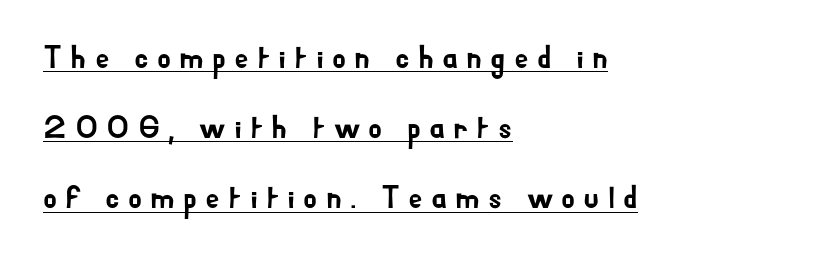
Successive baselines arrive slowly, with a big drop between each. Caption: lettering with a line underneath. Rendered with straight, roman letterforms. The glyphs in this specimen are sans serif. The paragraph shown leans on its left margin. Characters follow at a spacing far wider than the type designer built in.
